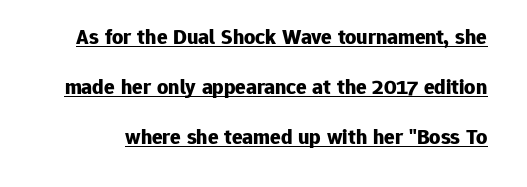
The image shows 22 px bold type, upright; set loose line spacing (2.28x), normal letter spacing, underlined.
